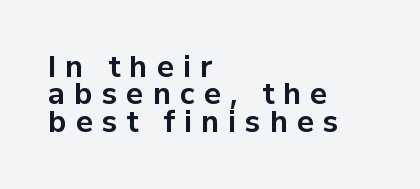
Q: Is the text bold? A: Yes.
Q: Is the text italic (slanted)? A: No, it is upright.
Q: Is the typeface a serif or a sans-serif typeface? A: Sans-serif.
Q: Is the text underlined? A: No.
Q: How is the paragraph aligned? A: Left-aligned.
Q: Is the spacing between letters normal or unusually wide? A: Unusually wide.
Q: Is the spacing between lines tight, normal or loose? A: Tight.
Q: Width (condensed, normal, or wide)? A: Normal.
Q: Stroke contrast? A: Low.
Q: x-height? A: Medium.
Q: Monospaced? A: No.
